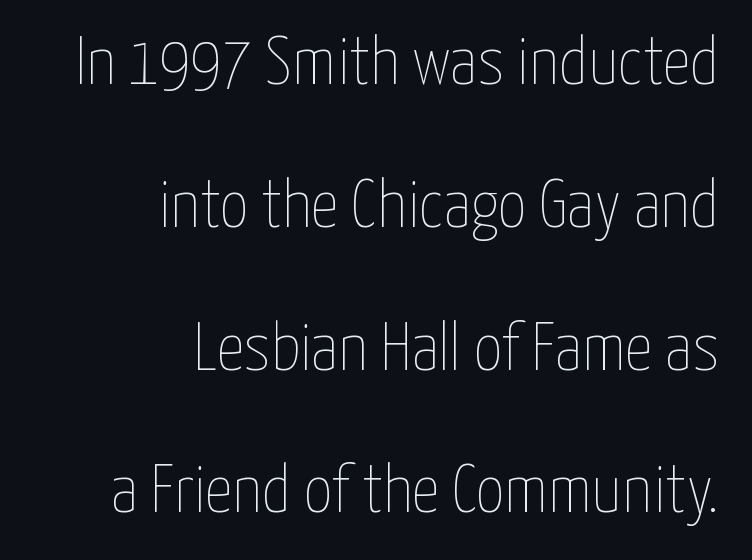
Posture: vertical. The rendering anchors every line to the right-hand side. These lines stand farther apart than default settings would place them. Each letter keeps its own natural width here, so spacing adapts to shape. You could call the tracking neutral — neither tight nor loose. Honestly, there is no underline to notice here at all.
